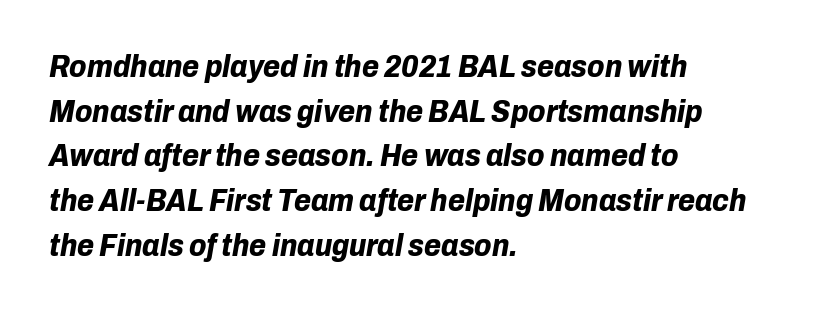
There's an unmistakable incline to the writing here. Heavy-handed strokes throughout: this text is bold. Rows of type keep a routine distance in the vertical direction. In terms of letterspacing, this is plain default setting. One-word summary of the alignment: left.
